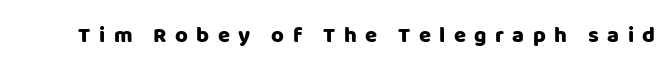
Q: Is the text italic (slanted)? A: No, it is upright.
Q: Is the text underlined? A: No.
Q: Is the spacing between letters normal or unusually wide? A: Unusually wide.
